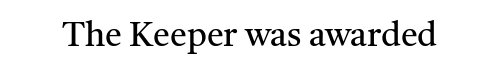
Think of a printed novel: that variable character pitch is what you see here. Classification — serif. Italic: no, the glyphs are upright roman. The weight tops out at a normal text grade. The strip under each line holds only bare page.
